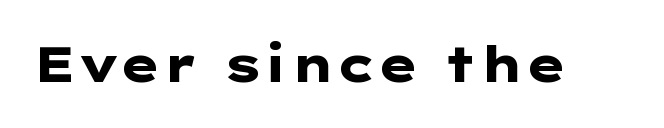
Q: Is the text bold? A: Yes.
Q: Is the text italic (slanted)? A: No, it is upright.
Q: Is the typeface a serif or a sans-serif typeface? A: Sans-serif.
Q: Is the text underlined? A: No.
Q: Is the spacing between letters normal or unusually wide? A: Normal.
Q: Width (condensed, normal, or wide)? A: Wide.
Q: Stroke contrast? A: Low.
Q: x-height? A: Medium.
